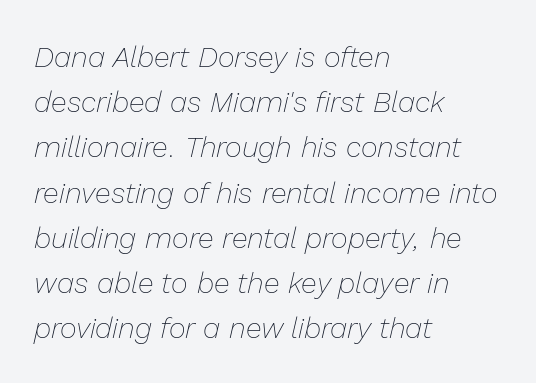
Q: Is the text bold? A: No.
Q: Is the text italic (slanted)? A: Yes, it leans right by about 13 degrees.
Q: Is the text underlined? A: No.
Q: How is the paragraph aligned? A: Left-aligned.
Q: Is the spacing between letters normal or unusually wide? A: Normal.
Q: Is the spacing between lines tight, normal or loose? A: Normal.
Q: Width (condensed, normal, or wide)? A: Normal.
Q: Stroke contrast? A: Low.
Q: x-height? A: Medium.
Q: Monospaced? A: No.
